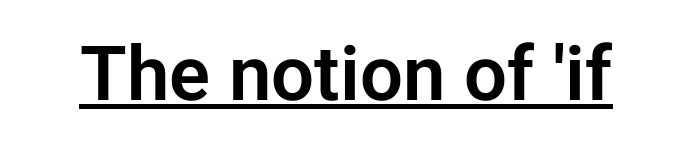
{"serif": "no", "italic": "no", "width": "normal", "stroke_contrast": "low", "x_height": "medium", "monospaced": "no", "underline": "yes", "letter_spacing": "normal", "letter_spacing_em": 0.0, "glyph_px": 76}
